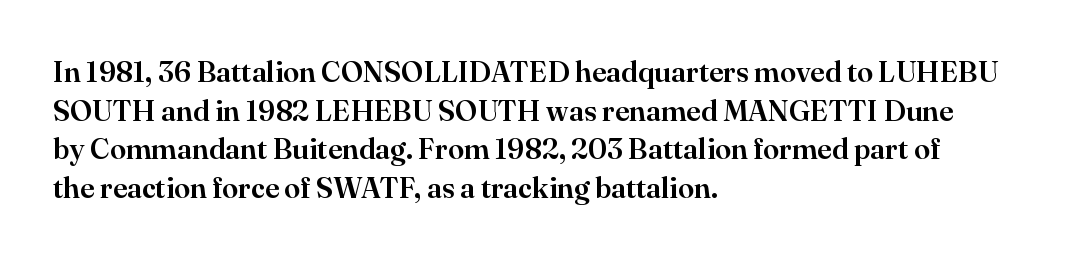
Q: Is the text italic (slanted)? A: No, it is upright.
Q: Is the typeface a serif or a sans-serif typeface? A: Serif.
Q: Is the text underlined? A: No.
Q: How is the paragraph aligned? A: Left-aligned.
Q: Is the spacing between letters normal or unusually wide? A: Normal.
Q: Is the spacing between lines tight, normal or loose? A: Normal.
Q: Width (condensed, normal, or wide)? A: Normal.
Q: Stroke contrast? A: High.
Q: x-height? A: Small.
Q: Monospaced? A: No.
